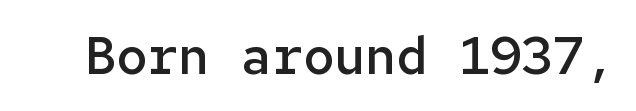
The image shows 52 px semibold sans-serif type, upright, monospaced; set normal letter spacing, not underlined; low stroke contrast and a medium x-height.
